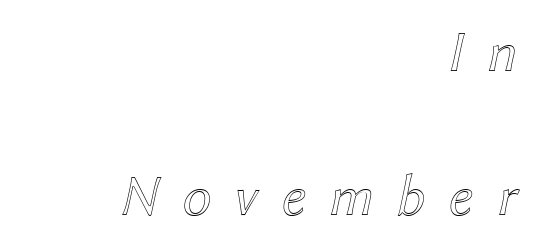
Q: Is the text italic (slanted)? A: Yes, it leans right by about 12 degrees.
Q: Is the text underlined? A: No.
Q: How is the paragraph aligned? A: Right-aligned.
Q: Is the spacing between letters normal or unusually wide? A: Unusually wide.
Q: Is the spacing between lines tight, normal or loose? A: Loose.
Q: Width (condensed, normal, or wide)? A: Normal.
Q: x-height? A: Medium.
Q: Monospaced? A: No.
